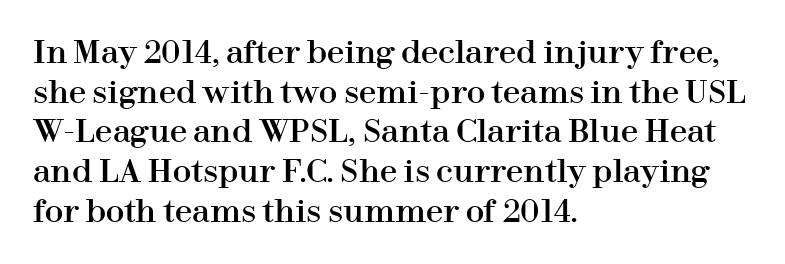
The image shows 31 px serif type, upright; set left-aligned, normal line spacing (1.28x), normal letter spacing, not underlined; high stroke contrast and a medium x-height.
